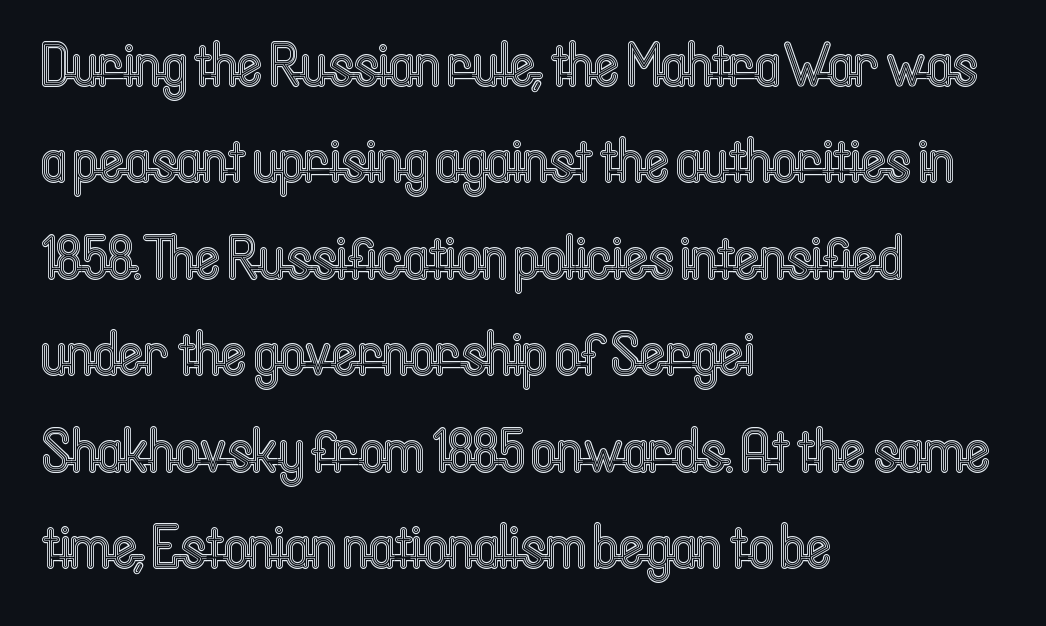
Q: Is the text italic (slanted)? A: No, it is upright.
Q: Is the text underlined? A: No.
Q: How is the paragraph aligned? A: Left-aligned.
Q: Is the spacing between letters normal or unusually wide? A: Normal.
Q: Is the spacing between lines tight, normal or loose? A: Normal.
Q: Width (condensed, normal, or wide)? A: Condensed.
Q: x-height? A: Medium.
Q: Monospaced? A: No.
